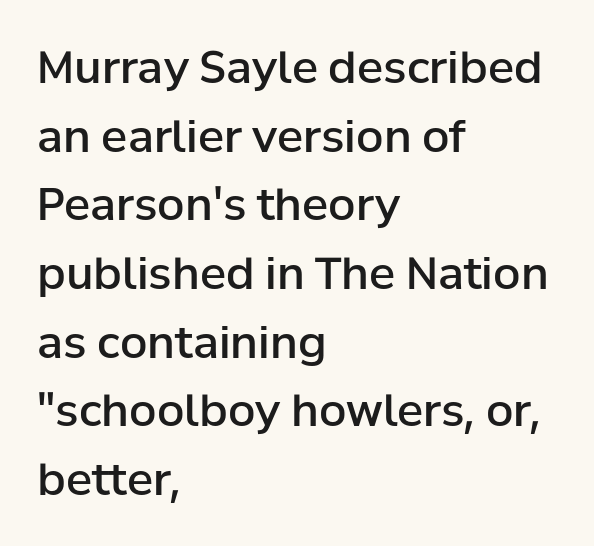
Semibold letterforms, between regular and bold. Reading down the column, the eye jumps a familiar distance to each next line. Letter spacing: default. Each letter's strokes conclude bluntly, with no projecting serifs. Varying glyph widths throughout — classic text-font behaviour.
